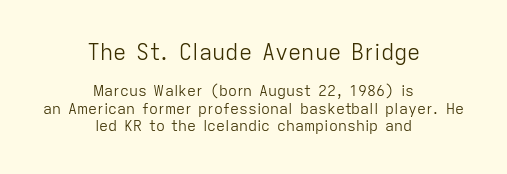
Which chunk is bigger? The first one — the top block dwarfs the bottom. The cut favours lightness, reaching ordinary text weight at its darkest. The lettering stays uniformly vertical, giving the passage a roman look. The lines are quadded center.
